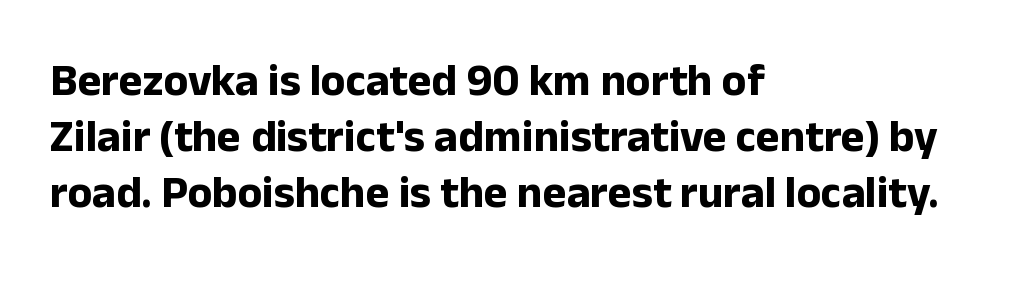
The image shows 45 px bold sans-serif type, upright; set left-aligned, normal line spacing (1.25x), normal letter spacing, not underlined; low stroke contrast and a medium x-height.
